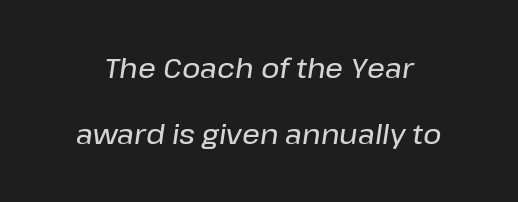
The passage shown is typed in a proportional face where columns would drift. The area under the type is left untouched. Vertical spacing — loose. Posture: slanted. Honestly, the letter spacing is just normal — you wouldn't notice it.
